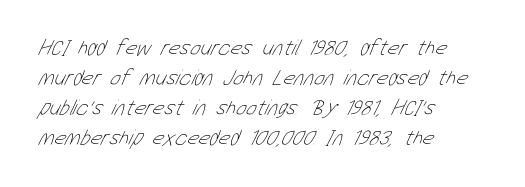
Q: Is the text bold? A: No.
Q: Is the text underlined? A: No.
Q: How is the paragraph aligned? A: Left-aligned.
Q: Is the spacing between letters normal or unusually wide? A: Normal.
Q: Is the spacing between lines tight, normal or loose? A: Normal.
